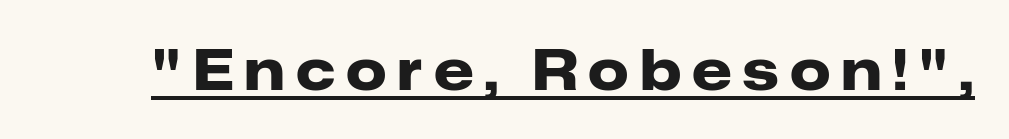
Is this a sans? Yes — the strokes have no serifs. Notice how the stems are strictly vertical — no italics here. Compared with undecorated copy, this sample adds a rule below the words. What weight is shown? A full bold with thick strokes.
